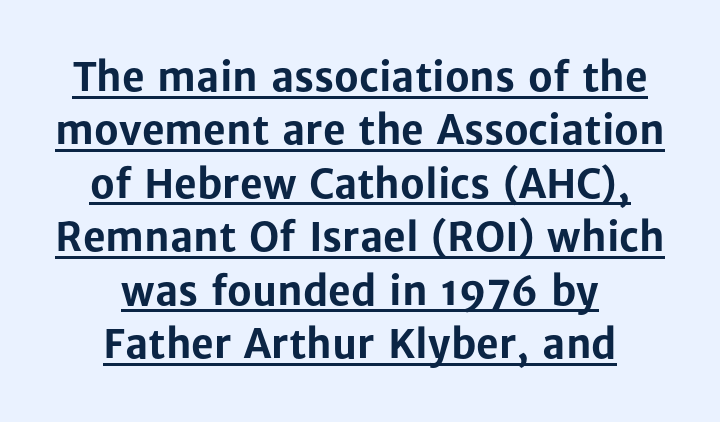
The image shows 39 px bold sans-serif type, upright; set centered, normal line spacing (1.37x), normal letter spacing, underlined; low stroke contrast and a medium x-height.
